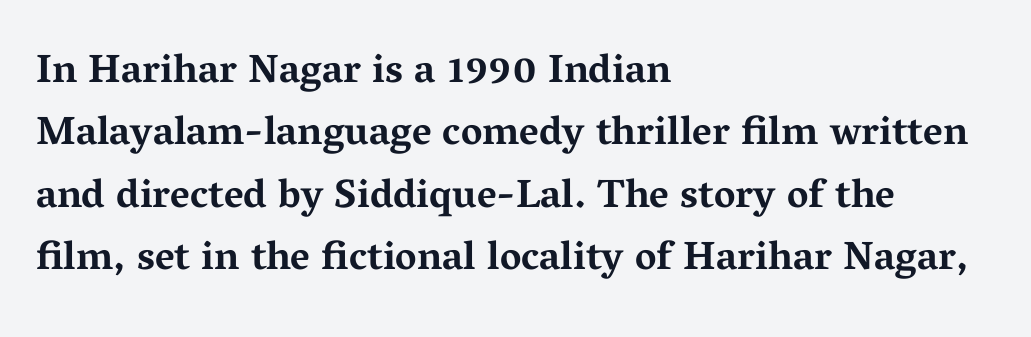
Q: Is the text bold? A: Yes.
Q: Is the text italic (slanted)? A: No, it is upright.
Q: Is the typeface a serif or a sans-serif typeface? A: Serif.
Q: Is the text underlined? A: No.
Q: How is the paragraph aligned? A: Left-aligned.
Q: Is the spacing between letters normal or unusually wide? A: Normal.
Q: Is the spacing between lines tight, normal or loose? A: Normal.
Q: Width (condensed, normal, or wide)? A: Wide.
Q: Stroke contrast? A: Medium.
Q: x-height? A: Medium.
Q: Monospaced? A: No.
